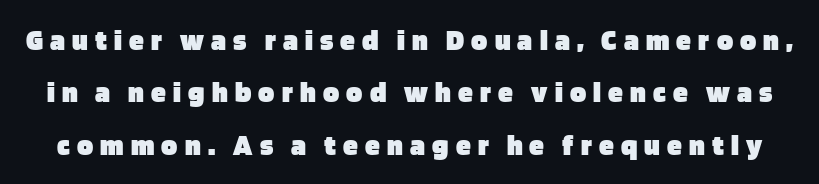
Q: Is the text bold? A: Yes.
Q: Is the text italic (slanted)? A: No, it is upright.
Q: Is the typeface a serif or a sans-serif typeface? A: Sans-serif.
Q: Is the text underlined? A: No.
Q: Is the spacing between letters normal or unusually wide? A: Unusually wide.
Q: Width (condensed, normal, or wide)? A: Normal.
Q: Stroke contrast? A: Low.
Q: x-height? A: Large.
Q: Monospaced? A: No.
